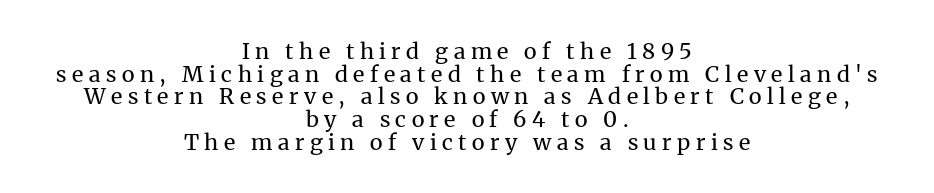
A roman cut, with each character standing at attention. Is the type heavy? It reads as light-to-regular instead. Honestly, the rows look squashed on top of each other. Words appear elongated and porous because spacing is wide. Descenders hang freely into open space.
